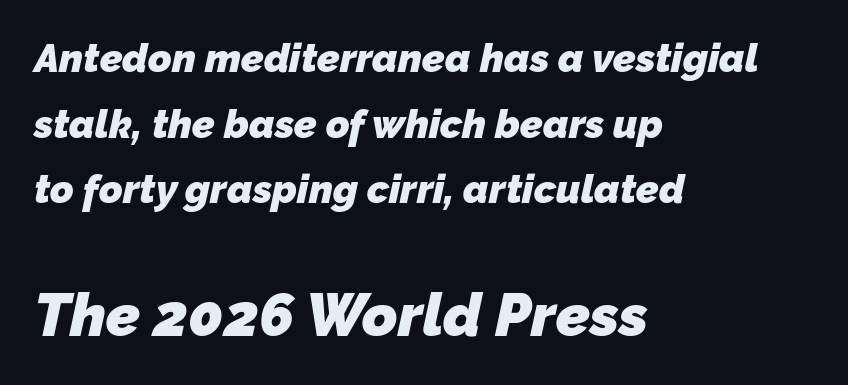
{"serif": "no", "bold": "yes", "weight": "heavy", "width": "normal", "stroke_contrast": "low", "x_height": "medium", "monospaced": "no", "underline": "no", "align": "left", "line_spacing": "normal", "line_spacing_ratio": 1.64, "letter_spacing": "normal", "letter_spacing_em": 0.0, "larger_block": "second", "size_ratio": 1.5, "glyph_px": 60}
